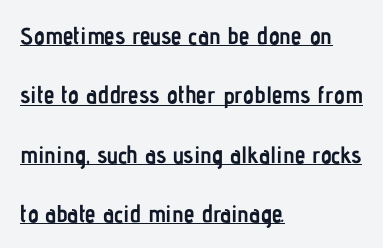
Q: Is the text bold? A: Yes.
Q: Is the text italic (slanted)? A: No, it is upright.
Q: Is the text underlined? A: Yes.
Q: How is the paragraph aligned? A: Left-aligned.
Q: Is the spacing between letters normal or unusually wide? A: Normal.
Q: Is the spacing between lines tight, normal or loose? A: Loose.
